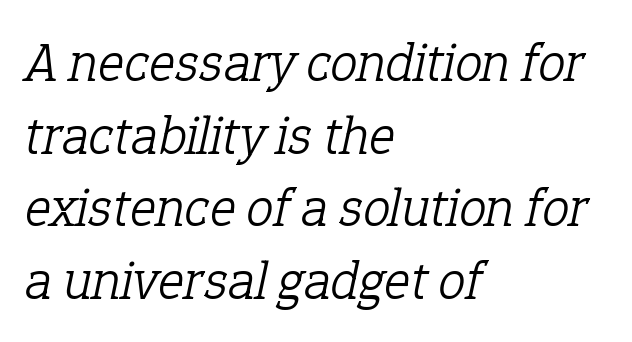
The words here are not underlined. You could not count columns in this text — the font is proportionally spaced. This rendering uses left alignment, leaving the right contour irregular. The font sits on the lighter half of the weight spectrum, regular included. It's the slanting kind of type. The lines sit at an ordinary, default distance from one another.
